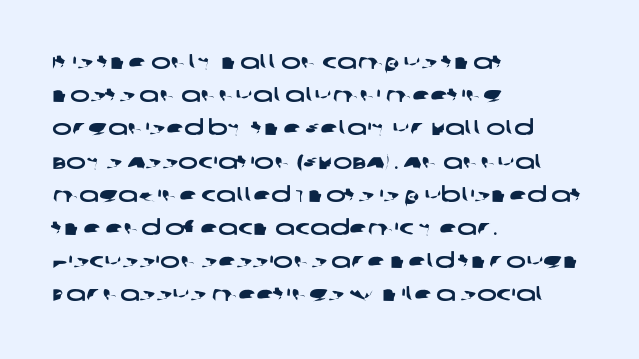
The image shows 21 px text type; set left-aligned, normal line spacing (1.58x), normal letter spacing, not underlined.
